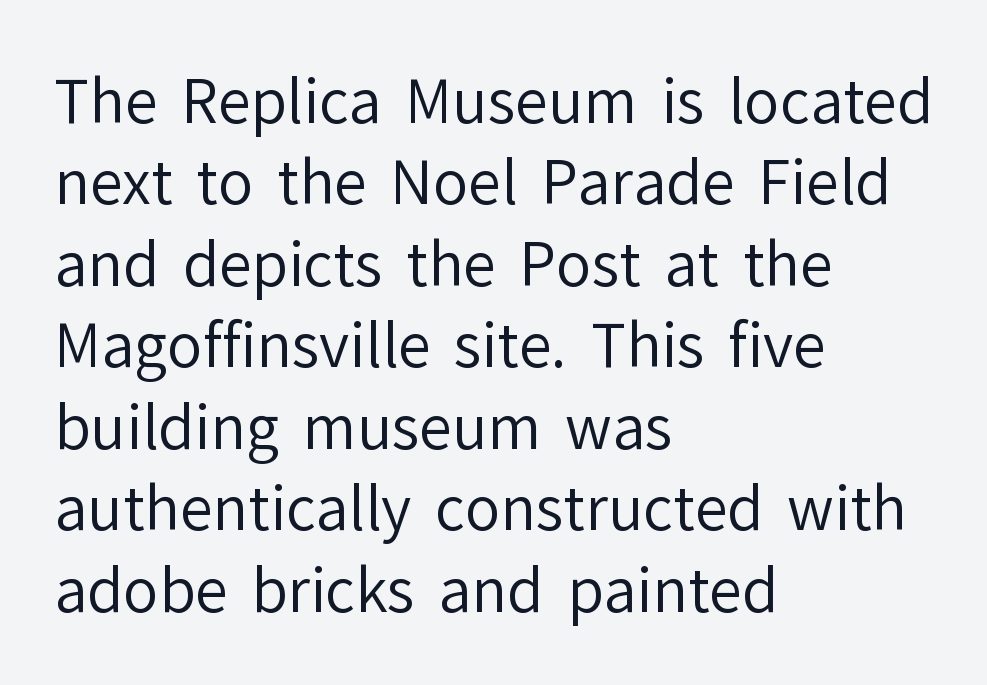
Alignment: flush left. This block has exactly the height ordinary leading produces. Vertical strokes here are truly vertical. The text was rendered using a sans face with plain stroke endings.
